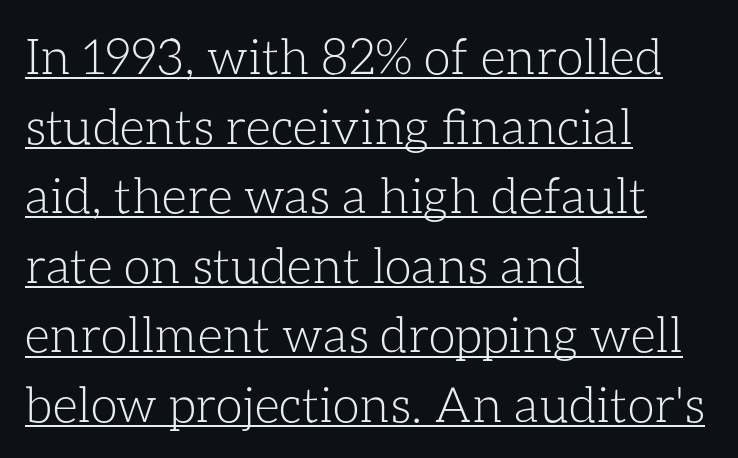
Words appear dense and cohesive because spacing is normal. Compared with a centered layout, this one pins lines to the left instead. How would I describe the line gaps? Plain and ordinary. The font's upright variant was chosen for this text. Here the designer chose a conventional face with non-uniform glyph widths. Stem width sits at or under what a default text font uses.
